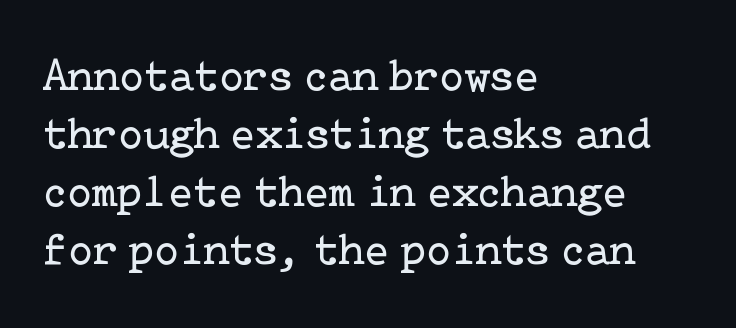
Q: Is the text bold? A: No.
Q: Is the text italic (slanted)? A: No, it is upright.
Q: Is the typeface a serif or a sans-serif typeface? A: Serif.
Q: Is the text underlined? A: No.
Q: How is the paragraph aligned? A: Left-aligned.
Q: Is the spacing between letters normal or unusually wide? A: Normal.
Q: Is the spacing between lines tight, normal or loose? A: Normal.
Q: Width (condensed, normal, or wide)? A: Normal.
Q: Stroke contrast? A: Low.
Q: x-height? A: Medium.
